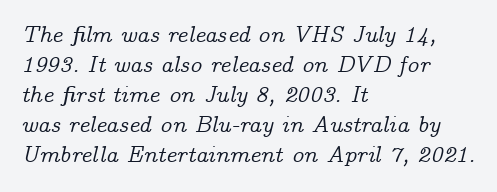
Plain, unruled lines of type. Horizontal bands of white between lines are of average thickness. The passage shown leans; its letterforms are oblique. The type is set solid horizontally, with unmodified tracking. These lines are set flush left with a ragged right edge.
